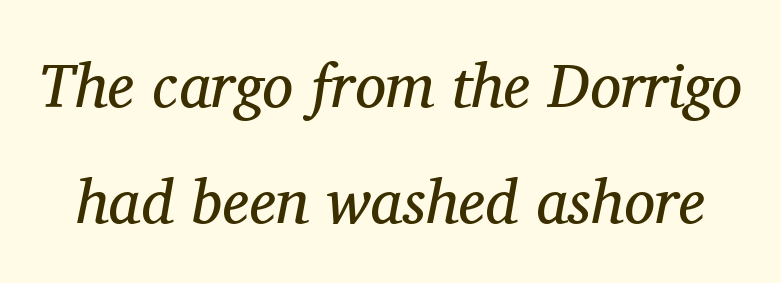
Q: Is the text bold? A: No.
Q: Is the text italic (slanted)? A: Yes, it leans right by about 11 degrees.
Q: Is the typeface a serif or a sans-serif typeface? A: Serif.
Q: Is the text underlined? A: No.
Q: Is the spacing between letters normal or unusually wide? A: Normal.
Q: Width (condensed, normal, or wide)? A: Normal.
Q: Stroke contrast? A: Medium.
Q: x-height? A: Medium.
Q: Monospaced? A: No.
